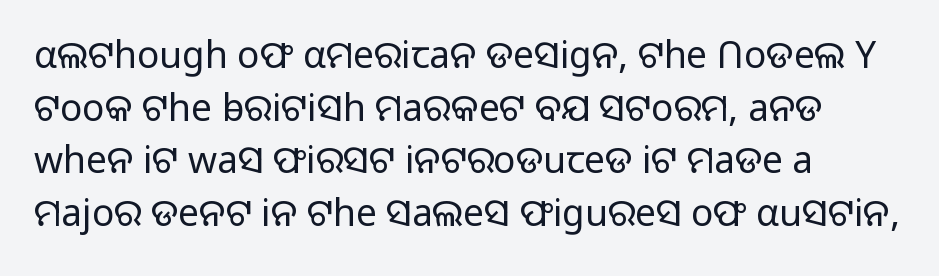
The image shows 37 px light sans-serif type, upright; set left-aligned, normal line spacing (1.42x), normal letter spacing, not underlined; low stroke contrast and a medium x-height.
